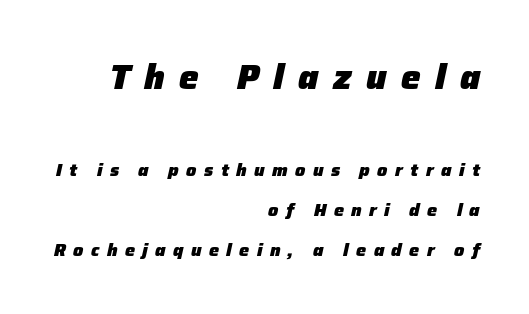
{"italic": "yes", "lean": "right", "slant_degrees": 12, "bold": "yes", "weight": "heavy", "width": "normal", "stroke_contrast": "low", "x_height": "medium", "monospaced": "no", "underline": "no", "align": "right", "line_spacing": "loose", "line_spacing_ratio": 2.23, "letter_spacing": "wide", "letter_spacing_em": 0.41, "larger_block": "first", "size_ratio": 1.94, "glyph_px": 35}
